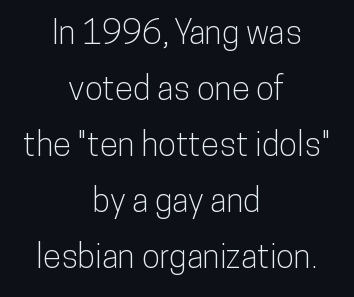
Leading matches the norm, producing a regular column. Both edges are ragged and mirror each other, which tells us the setting is centered. Nothing sits at the stroke ends, so this counts as sans-serif. Does the lettering tilt? It doesn't — this is upright. Spacing verdict: proportional, widths tailored to each character.
